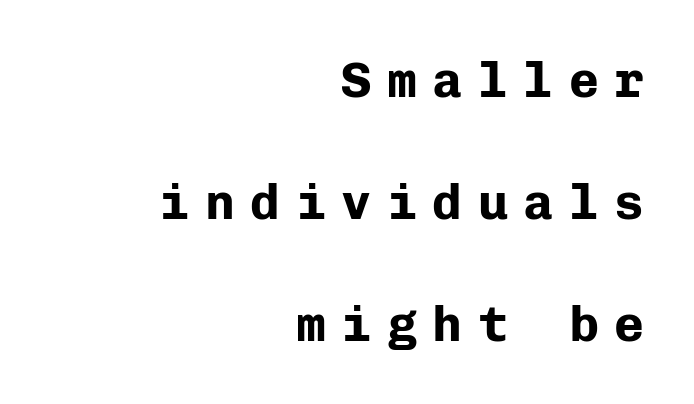
In terms of posture, this sample is upright. Pretty heavy lettering here — definitely bold. Fixed-width glyphs throughout — classic coding-font behaviour. This is sans-serif lettering, the kind often seen on screens and signage.
